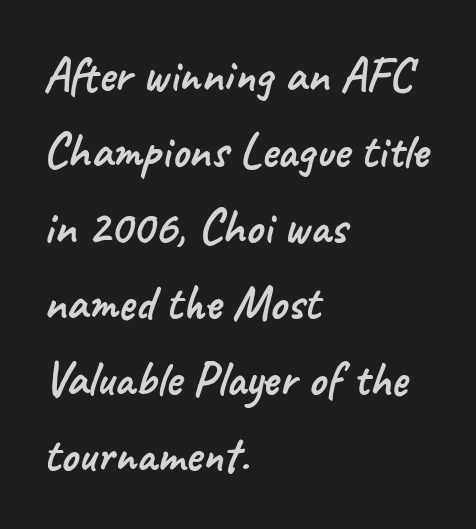
The image shows 49 px sans-serif type; set left-aligned, normal line spacing (1.55x), normal letter spacing, not underlined; low stroke contrast and a small x-height.
